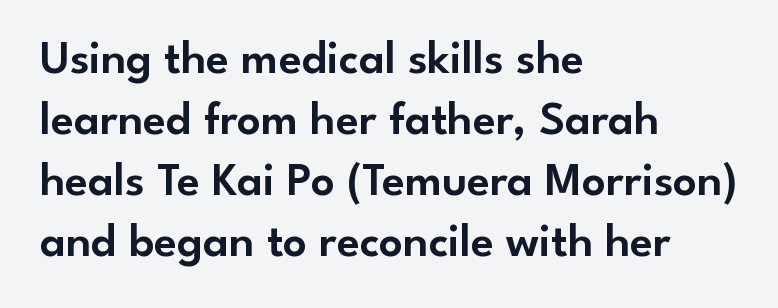
Q: Is the text italic (slanted)? A: No, it is upright.
Q: Is the typeface a serif or a sans-serif typeface? A: Sans-serif.
Q: Is the text underlined? A: No.
Q: How is the paragraph aligned? A: Left-aligned.
Q: Is the spacing between letters normal or unusually wide? A: Normal.
Q: Is the spacing between lines tight, normal or loose? A: Normal.
Q: Width (condensed, normal, or wide)? A: Normal.
Q: Stroke contrast? A: Low.
Q: x-height? A: Small.
Q: Monospaced? A: No.
